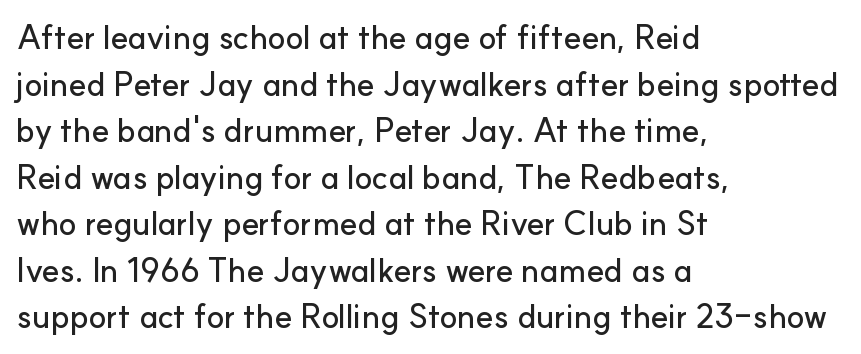
{"serif": "no", "italic": "no", "width": "normal", "stroke_contrast": "low", "x_height": "small", "monospaced": "no", "underline": "no", "align": "left", "line_spacing": "normal", "line_spacing_ratio": 1.41, "letter_spacing": "normal", "letter_spacing_em": 0.0, "glyph_px": 33}
